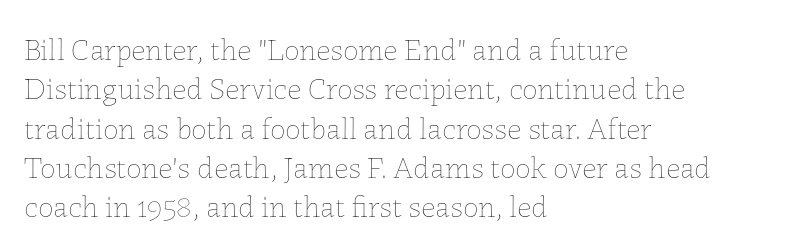
{"italic": "no", "bold": "no", "weight": "thin", "width": "normal", "stroke_contrast": "low", "x_height": "medium", "monospaced": "no", "underline": "no", "align": "left", "line_spacing": "normal", "line_spacing_ratio": 1.27, "letter_spacing": "normal", "letter_spacing_em": 0.0, "glyph_px": 31}
